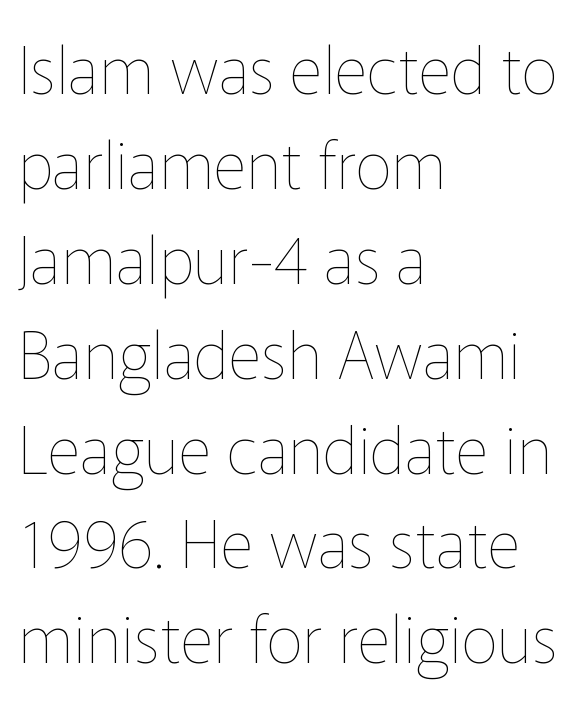
{"italic": "no", "bold": "no", "weight": "thin", "width": "normal", "stroke_contrast": "low", "x_height": "medium", "monospaced": "no", "underline": "no", "align": "left", "line_spacing": "normal", "line_spacing_ratio": 1.46, "letter_spacing": "normal", "letter_spacing_em": 0.0, "glyph_px": 65}
